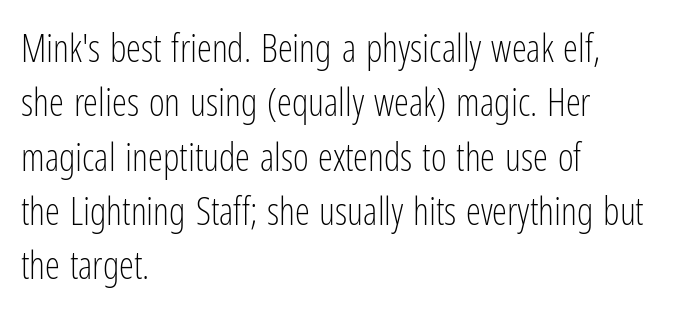
The characters display no serif detailing; their extremities are plain. Glyph-to-glyph distance matches everyday printed text. Underlining? Definitely not there. You can tell it's not italic because the verticals are truly vertical.
